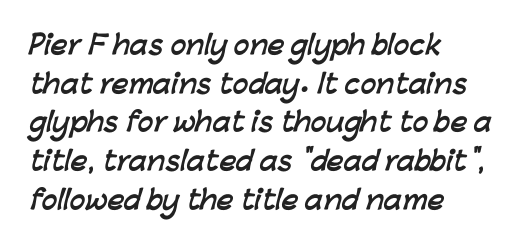
Q: Is the text bold? A: Yes.
Q: Is the text underlined? A: No.
Q: How is the paragraph aligned? A: Left-aligned.
Q: Is the spacing between letters normal or unusually wide? A: Normal.
Q: Is the spacing between lines tight, normal or loose? A: Normal.
